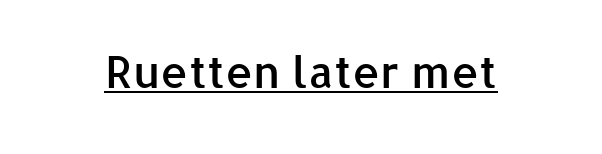
{"serif": "no", "italic": "no", "bold": "semi", "weight": "semibold", "width": "normal", "stroke_contrast": "low", "x_height": "medium", "monospaced": "no", "underline": "yes", "letter_spacing": "normal", "letter_spacing_em": 0.0, "glyph_px": 44}
